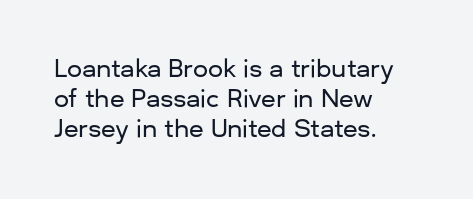
Q: Is the text italic (slanted)? A: No, it is upright.
Q: Is the text underlined? A: No.
Q: How is the paragraph aligned? A: Left-aligned.
Q: Is the spacing between letters normal or unusually wide? A: Normal.
